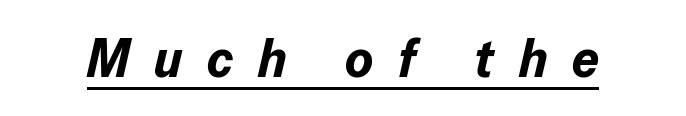
The words here are underlined. The passage shown is typed in a proportional face where columns would drift. A typesetter would call this heavily tracked-out type. Its strokes are broad and dark, the hallmark of bold type. The font's italic variant was chosen for this text.
